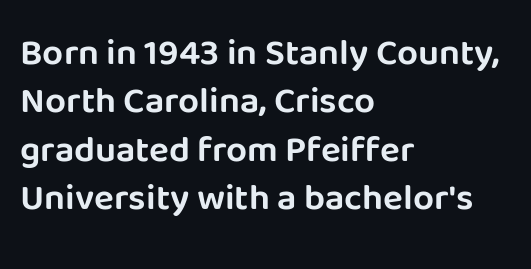
Q: Is the text italic (slanted)? A: No, it is upright.
Q: Is the typeface a serif or a sans-serif typeface? A: Sans-serif.
Q: Is the text underlined? A: No.
Q: How is the paragraph aligned? A: Left-aligned.
Q: Is the spacing between letters normal or unusually wide? A: Normal.
Q: Is the spacing between lines tight, normal or loose? A: Normal.
Q: Width (condensed, normal, or wide)? A: Normal.
Q: Stroke contrast? A: Low.
Q: x-height? A: Large.
Q: Monospaced? A: No.
